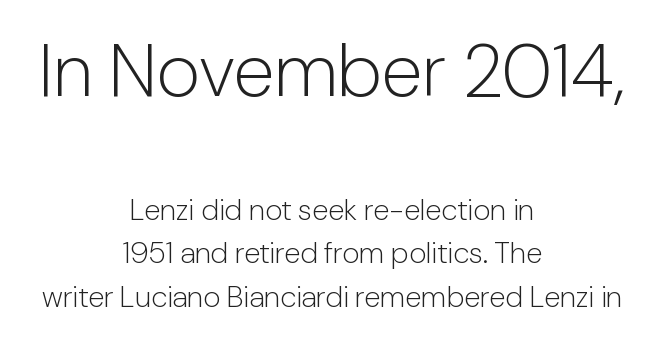
Q: Is the text bold? A: No.
Q: Is the text italic (slanted)? A: No, it is upright.
Q: Is the typeface a serif or a sans-serif typeface? A: Sans-serif.
Q: Is the text underlined? A: No.
Q: How is the paragraph aligned? A: Centered.
Q: Is the spacing between letters normal or unusually wide? A: Normal.
Q: Is the spacing between lines tight, normal or loose? A: Normal.
Q: Which block of text is set in a larger size, the first (top) or the second (bottom)? A: The first (top) one.
Q: Width (condensed, normal, or wide)? A: Normal.
Q: Stroke contrast? A: Low.
Q: x-height? A: Medium.
Q: Monospaced? A: No.
